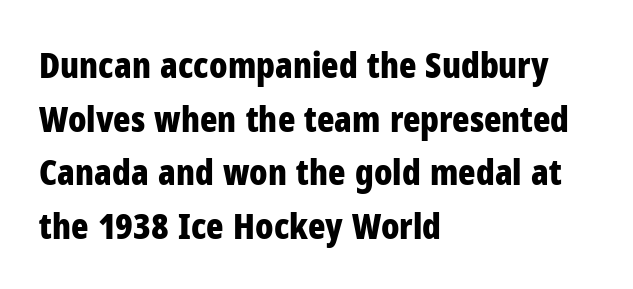
The space directly below the letters is spotless. Horizontally, the lines are justified to the leading edge only. This sample uses plain, unmodified letter spacing. Bold? Absolutely — the strokes are thick and heavy.
